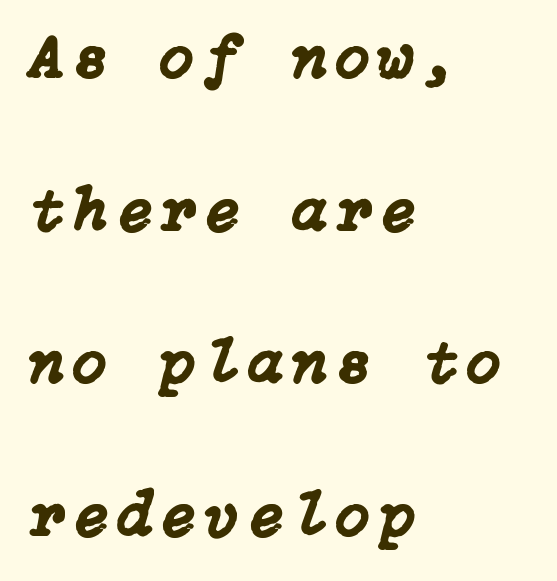
Is the block centered? No — it sits flush against the left margin. This is oblique type, the kind used for emphasis or titles. The lines are spread far apart with generous leading. The space directly below the letters is spotless.
